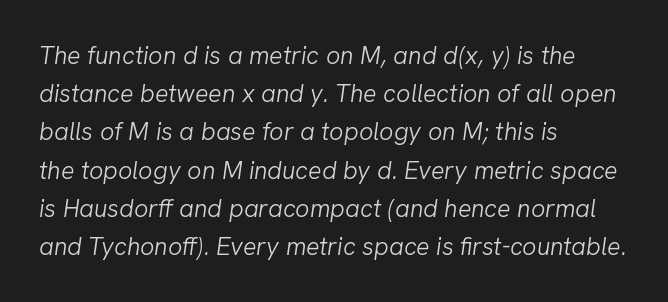
{"italic": "yes", "lean": "right", "slant_degrees": 8, "bold": "no", "underline": "no", "align": "left", "line_spacing": "normal", "line_spacing_ratio": 1.53, "letter_spacing": "normal", "letter_spacing_em": 0.0, "glyph_px": 25}
